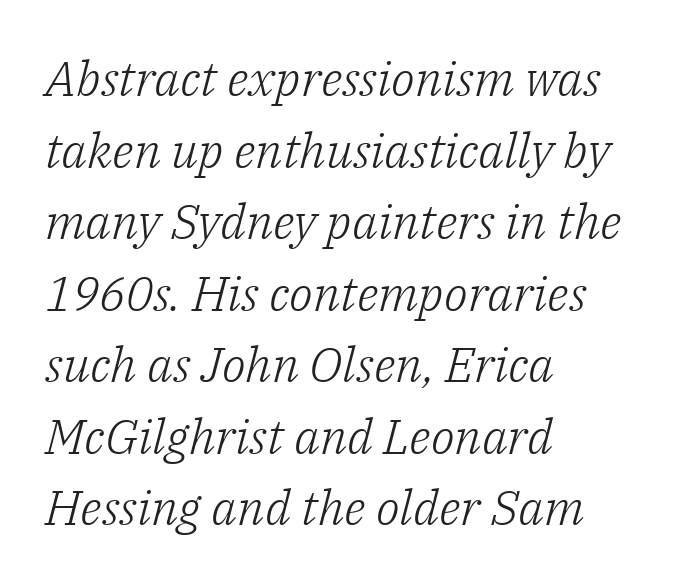
Q: Is the text bold? A: No.
Q: Is the text italic (slanted)? A: Yes, it leans right by about 14 degrees.
Q: Is the typeface a serif or a sans-serif typeface? A: Serif.
Q: Is the text underlined? A: No.
Q: How is the paragraph aligned? A: Left-aligned.
Q: Is the spacing between letters normal or unusually wide? A: Normal.
Q: Is the spacing between lines tight, normal or loose? A: Normal.
Q: Width (condensed, normal, or wide)? A: Normal.
Q: Stroke contrast? A: Low.
Q: x-height? A: Medium.
Q: Monospaced? A: No.
